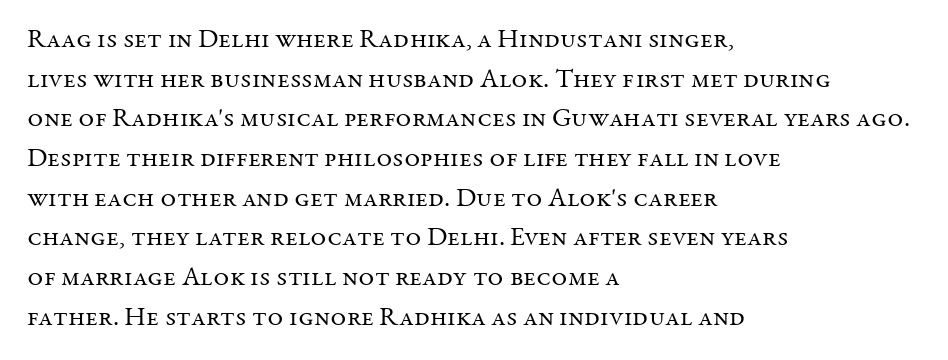
Notice how descenders clear the ascenders below comfortably — that's standard leading. Inter-character spacing is left at the font's built-in metrics. Bare-footed words on every line. The strokes are not fattened; the text isn't bold. A student would call this left alignment; a typographer would say flush left, rag right.
